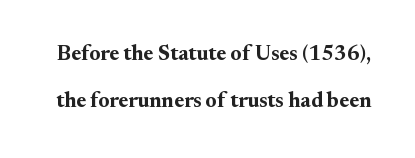
The image shows 21 px bold type, upright; set loose line spacing (2.26x), normal letter spacing, not underlined.
